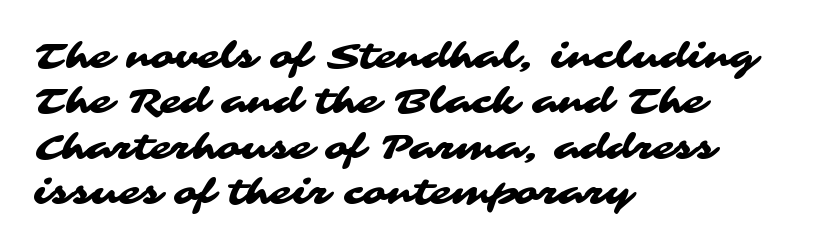
{"serif": "no", "width": "wide", "stroke_contrast": "medium", "x_height": "medium", "monospaced": "no", "underline": "no", "align": "left", "line_spacing": "normal", "line_spacing_ratio": 1.3, "letter_spacing": "normal", "letter_spacing_em": 0.0, "glyph_px": 35}
